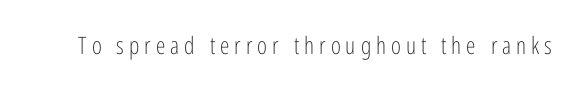
Q: Is the text bold? A: No.
Q: Is the text italic (slanted)? A: No, it is upright.
Q: Is the text underlined? A: No.
Q: Is the spacing between letters normal or unusually wide? A: Unusually wide.
